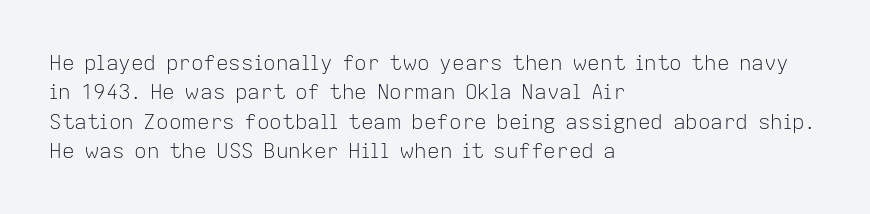
Q: Is the text bold? A: No.
Q: Is the text italic (slanted)? A: No, it is upright.
Q: Is the text underlined? A: No.
Q: How is the paragraph aligned? A: Left-aligned.
Q: Is the spacing between letters normal or unusually wide? A: Normal.
Q: Is the spacing between lines tight, normal or loose? A: Normal.
